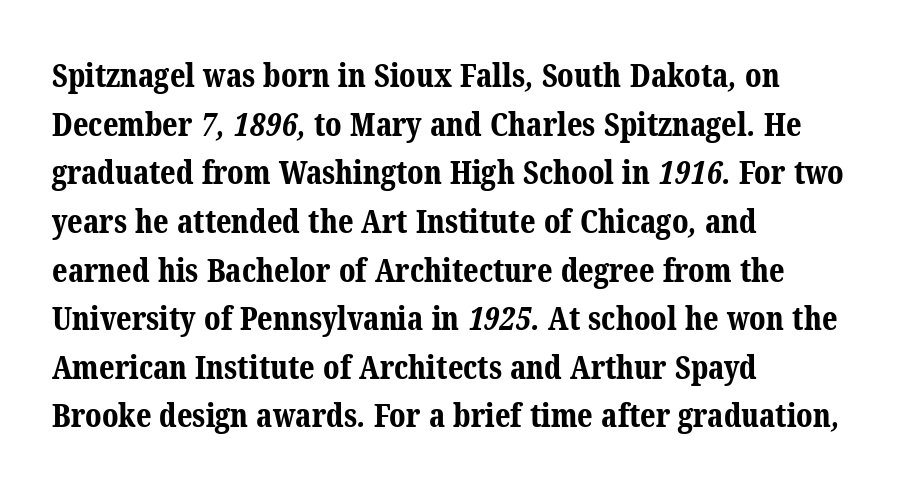
Each letter keeps its own natural width here, so spacing adapts to shape. Summary of vertical rhythm: regular, with standard interline spacing. Classification — serif. Caption: multi-line text, flush left, ragged right. The specimen omits any rule beneath the text block's lines. Observe the ordinary spacing: letters are neighbours, not strangers.
